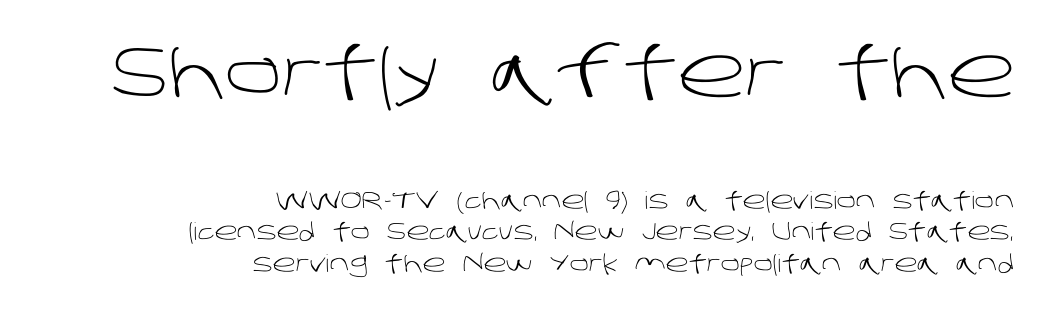
{"serif": "no", "bold": "no", "weight": "light", "width": "normal", "stroke_contrast": "low", "x_height": "large", "monospaced": "no", "underline": "no", "align": "right", "line_spacing": "normal", "line_spacing_ratio": 1.31, "letter_spacing": "normal", "letter_spacing_em": 0.0, "larger_block": "first", "size_ratio": 2.96, "glyph_px": 71}
